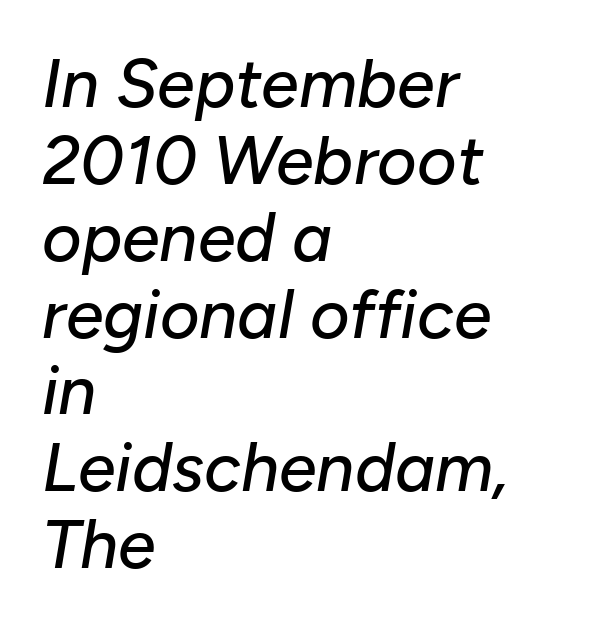
There is no visible air inserted between adjacent glyphs. Which margin do the lines hug? The left one — the right edge is uneven. The zone under the glyphs is completely vacant. Varying glyph widths throughout — classic text-font behaviour. In terms of leading, this rendering errs on the cramped side. The lettering tilts uniformly, giving the passage an italic look.
